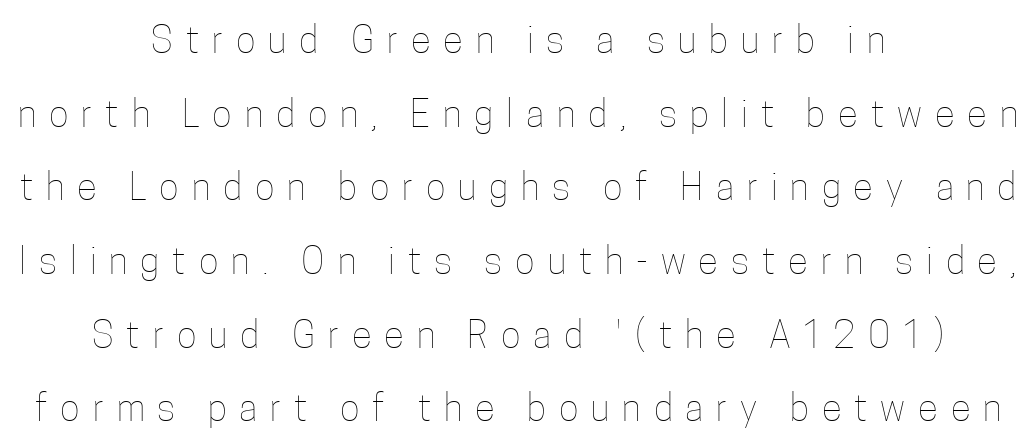
{"italic": "no", "bold": "no", "weight": "thin", "width": "condensed", "stroke_contrast": "low", "x_height": "medium", "monospaced": "no", "underline": "no", "align": "center", "line_spacing": "loose", "line_spacing_ratio": 1.99, "letter_spacing": "wide", "letter_spacing_em": 0.35, "glyph_px": 37}
